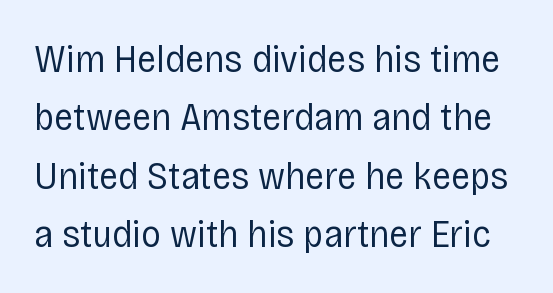
The image shows 40 px regular-weight, condensed sans-serif type, upright; set normal line spacing (1.46x), normal letter spacing, not underlined; low stroke contrast and a large x-height.
